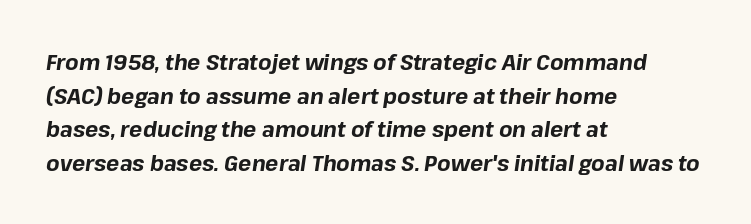
Q: Is the text bold? A: Yes.
Q: Is the text italic (slanted)? A: Yes, it leans right by about 8 degrees.
Q: Is the text underlined? A: No.
Q: How is the paragraph aligned? A: Left-aligned.
Q: Is the spacing between letters normal or unusually wide? A: Normal.
Q: Is the spacing between lines tight, normal or loose? A: Normal.
